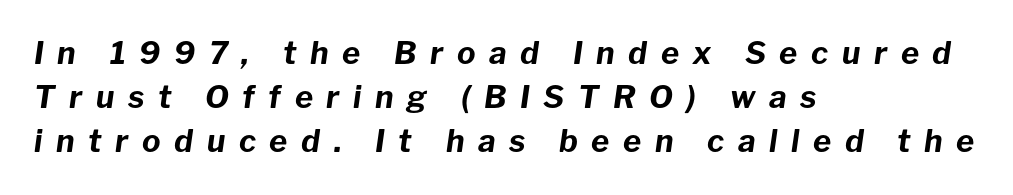
{"italic": "yes", "lean": "right", "slant_degrees": 8, "bold": "yes", "weight": "bold", "width": "normal", "stroke_contrast": "low", "x_height": "medium", "monospaced": "no", "underline": "no", "align": "left", "line_spacing": "normal", "line_spacing_ratio": 1.42, "letter_spacing": "wide", "letter_spacing_em": 0.44, "glyph_px": 31}
